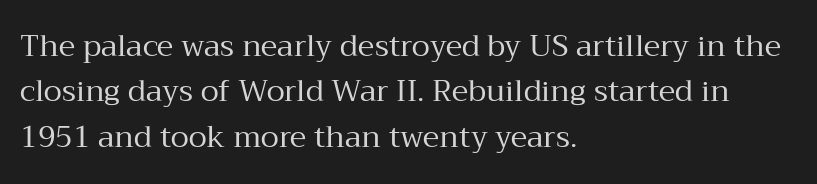
The image shows 30 px regular-weight serif type, upright; set left-aligned, normal line spacing (1.51x), normal letter spacing, not underlined; medium stroke contrast and a medium x-height.
